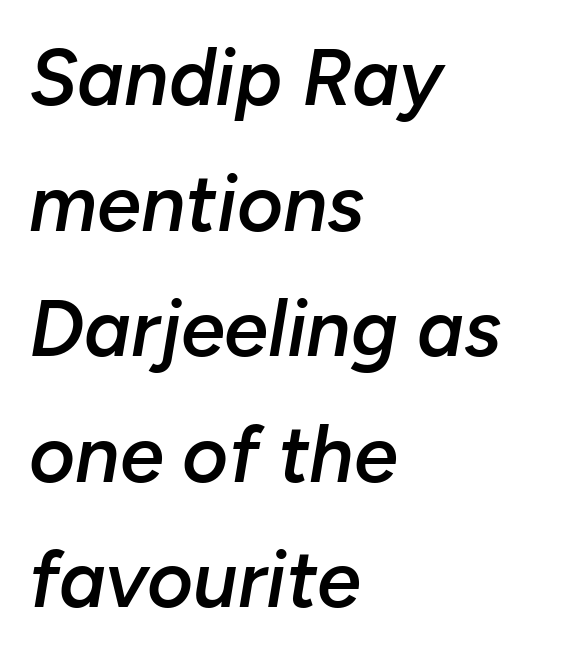
{"italic": "yes", "lean": "right", "slant_degrees": 10, "bold": "semi", "weight": "semibold", "width": "normal", "stroke_contrast": "low", "x_height": "medium", "monospaced": "no", "underline": "no", "align": "left", "line_spacing": "normal", "line_spacing_ratio": 1.59, "letter_spacing": "normal", "letter_spacing_em": 0.0, "glyph_px": 79}
